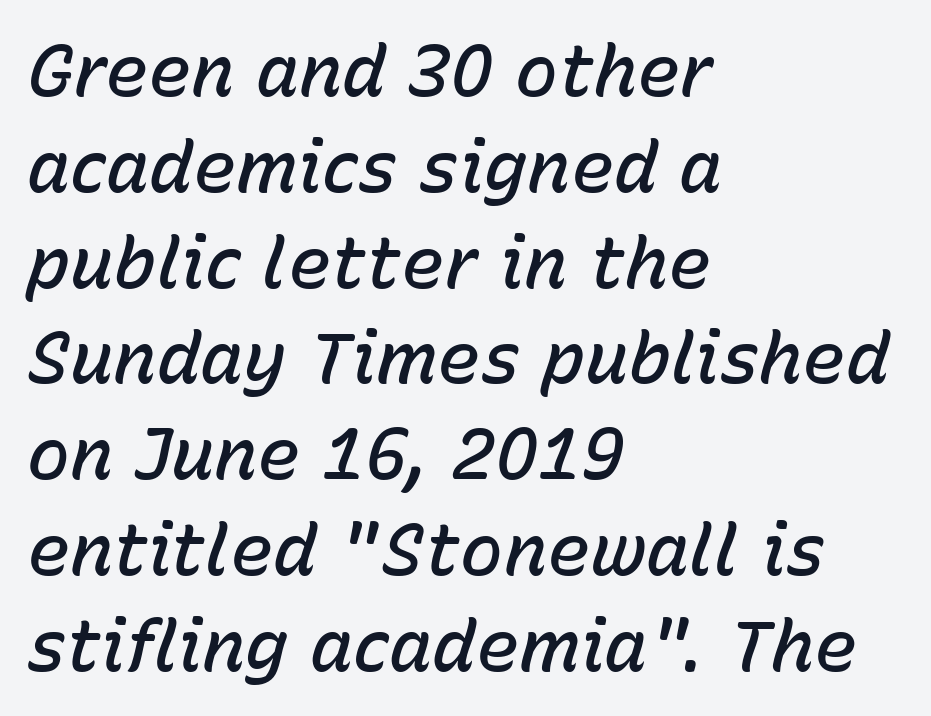
The strokes are fattened partway — semibold, not bold. Leading: standard. Glance below the letters and you will spot only blank space. The horizontal fit of the characters is conventional and even. These lines stack with their left ends in a neat column. Rendered with sloped, italic letterforms.
